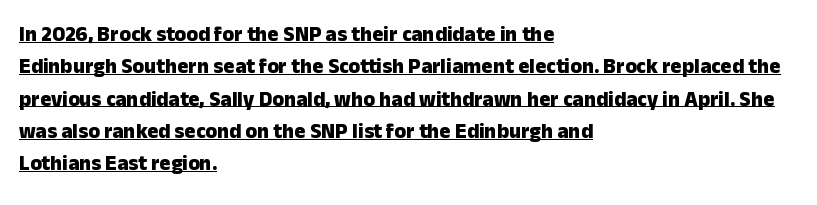
Nobody touched the tracking dial on this one. Typesetter's note: full bold, strokes at maximum text heaviness. Like a heading marked for emphasis, these lines bear an underscore. Quick note: interline space is typical. Posture: upright roman. All the whitespace from short lines collects on the right.
